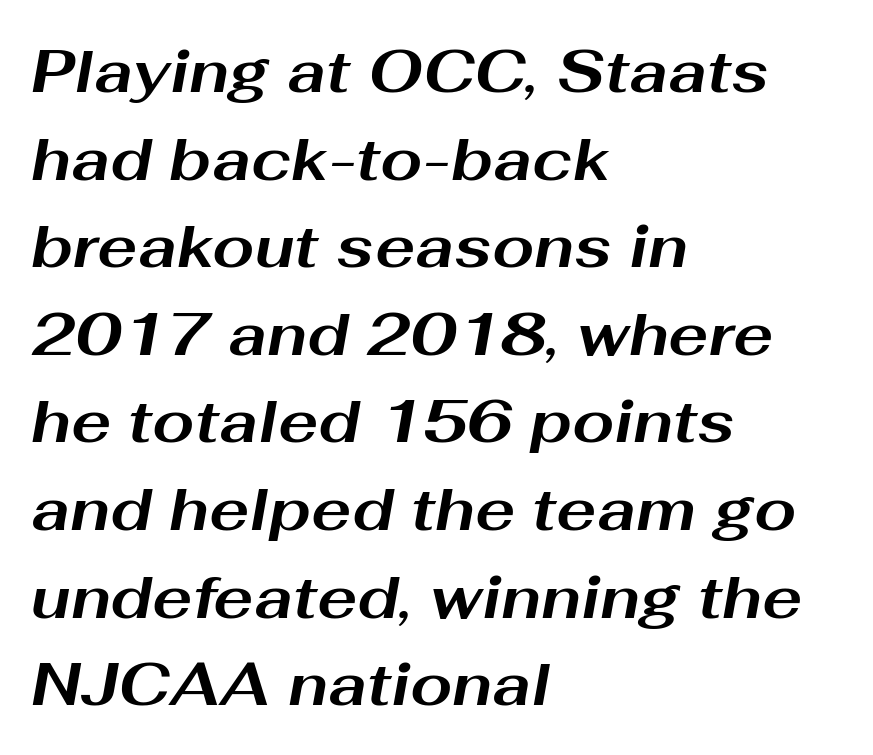
{"italic": "yes", "lean": "right", "slant_degrees": 10, "bold": "yes", "weight": "bold", "width": "wide", "stroke_contrast": "medium", "x_height": "medium", "monospaced": "no", "underline": "no", "align": "left", "line_spacing": "normal", "line_spacing_ratio": 1.46, "letter_spacing": "normal", "letter_spacing_em": 0.0, "glyph_px": 60}
